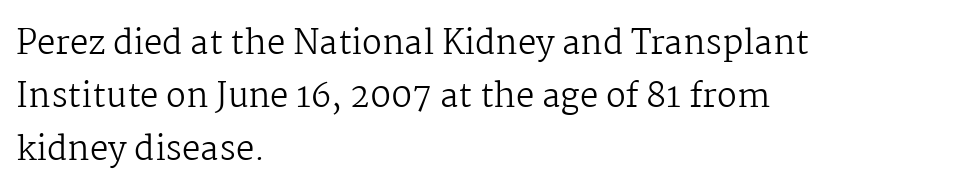
The image shows 33 px regular-weight serif type, upright; set left-aligned, normal line spacing (1.6x), normal letter spacing, not underlined; medium stroke contrast and a medium x-height.
